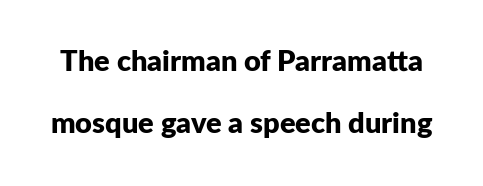
These lines stand farther apart than default settings would place them. This sample has the flowing, uneven cadence of proportional lettering. Regarding serifs, this sample does without them. The zone under the glyphs is completely vacant.
